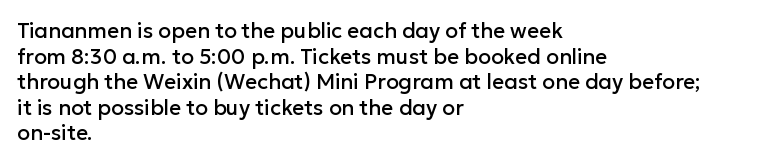
The image shows 21 px text type, upright; set left-aligned, line spacing 1.22x, normal letter spacing, not underlined.
